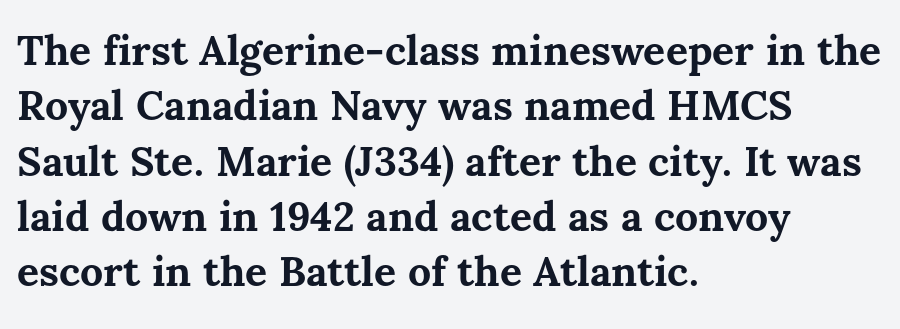
The letters advance in unequal steps, a hallmark of proportional type. The passage shown is emphatically bold. The paragraph has a hard left edge and a soft right edge. The passage shown is not underscored anywhere. Regular leading.
